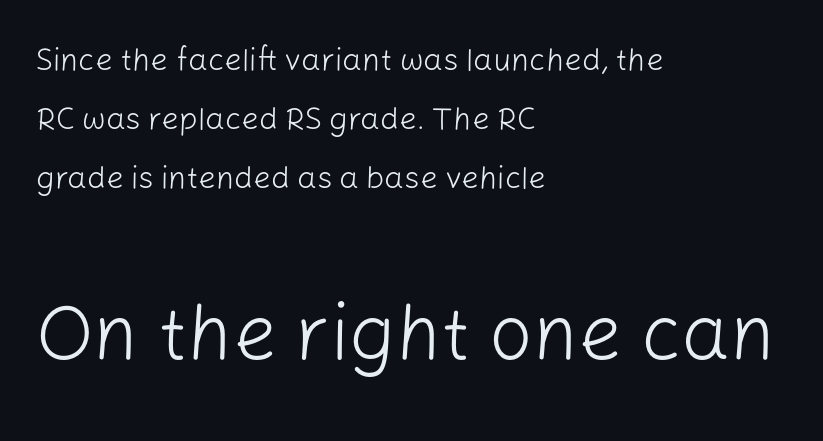
{"serif": "no", "italic": "no", "bold": "no", "weight": "light", "width": "normal", "stroke_contrast": "low", "x_height": "medium", "monospaced": "no", "underline": "no", "align": "left", "line_spacing": "loose", "line_spacing_ratio": 1.91, "letter_spacing": "normal", "letter_spacing_em": 0.0, "larger_block": "second", "size_ratio": 2.48, "glyph_px": 77}
